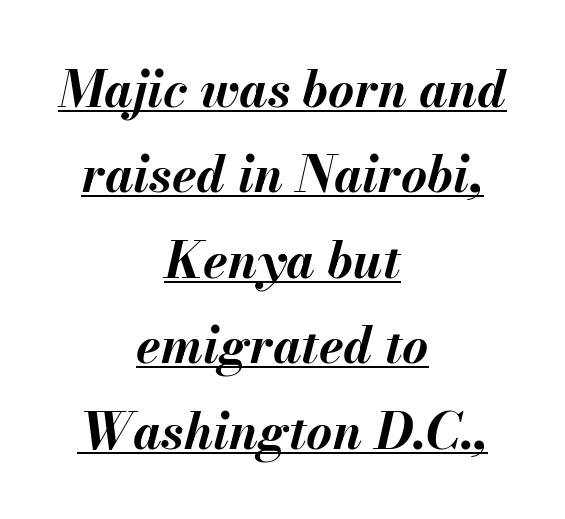
Q: Is the text bold? A: Yes.
Q: Is the text italic (slanted)? A: Yes, it leans right by about 13 degrees.
Q: Is the text underlined? A: Yes.
Q: How is the paragraph aligned? A: Centered.
Q: Is the spacing between letters normal or unusually wide? A: Normal.
Q: Width (condensed, normal, or wide)? A: Normal.
Q: Stroke contrast? A: Medium.
Q: x-height? A: Small.
Q: Monospaced? A: No.
